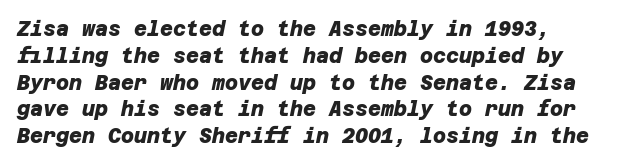
The image shows 20 px bold type; set left-aligned, normal line spacing (1.34x), normal letter spacing, not underlined.
